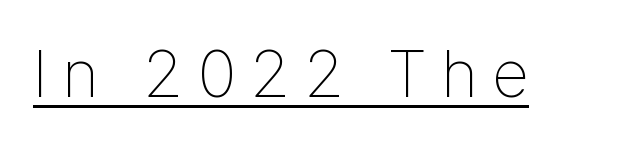
{"serif": "no", "italic": "no", "bold": "no", "weight": "thin", "width": "condensed", "stroke_contrast": "low", "x_height": "medium", "monospaced": "no", "underline": "yes", "letter_spacing": "wide", "letter_spacing_em": 0.22, "glyph_px": 67}
